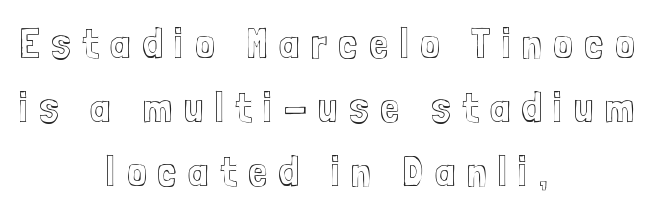
In terms of letterspacing, this is a distinctly airy, spread setting. Spacing verdict: proportional, widths tailored to each character. The passage is arranged like a title page — every line centered. This block has exactly the height ordinary leading produces. The words here are not underlined.
